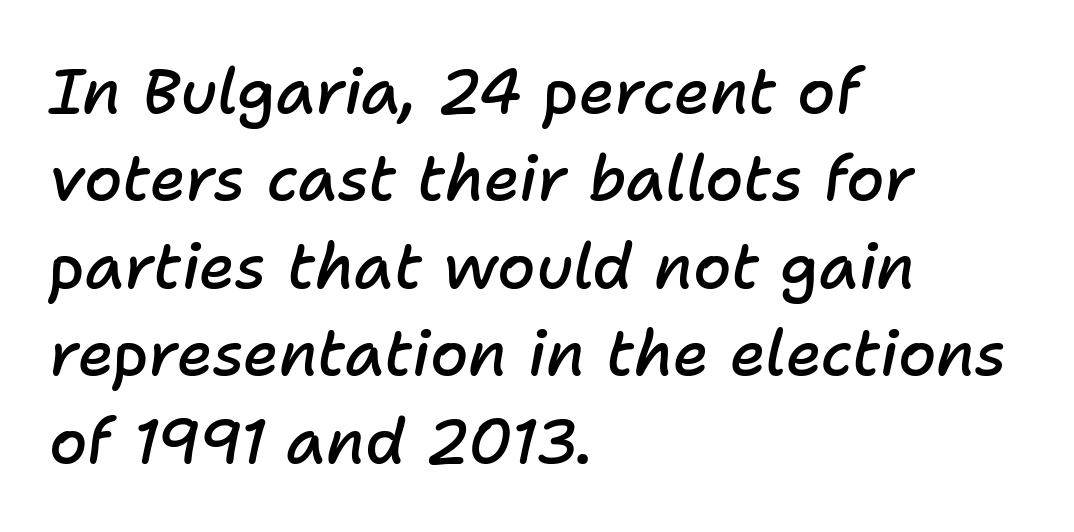
{"italic": "yes", "lean": "right", "slant_degrees": 11, "bold": "semi", "weight": "semibold", "width": "normal", "stroke_contrast": "low", "x_height": "medium", "monospaced": "no", "underline": "no", "align": "left", "line_spacing": "normal", "line_spacing_ratio": 1.41, "letter_spacing": "normal", "letter_spacing_em": 0.0, "glyph_px": 62}
